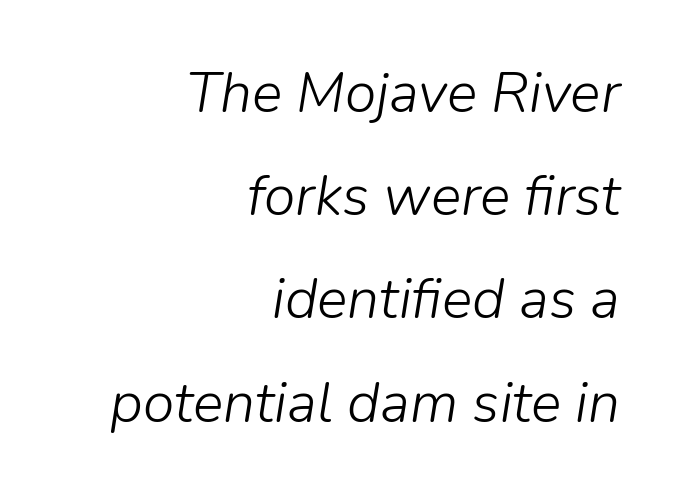
{"italic": "yes", "lean": "right", "slant_degrees": 9, "bold": "no", "weight": "light", "width": "normal", "stroke_contrast": "low", "x_height": "medium", "monospaced": "no", "underline": "no", "align": "right", "line_spacing_ratio": 1.81, "letter_spacing": "normal", "letter_spacing_em": 0.0, "glyph_px": 57}
